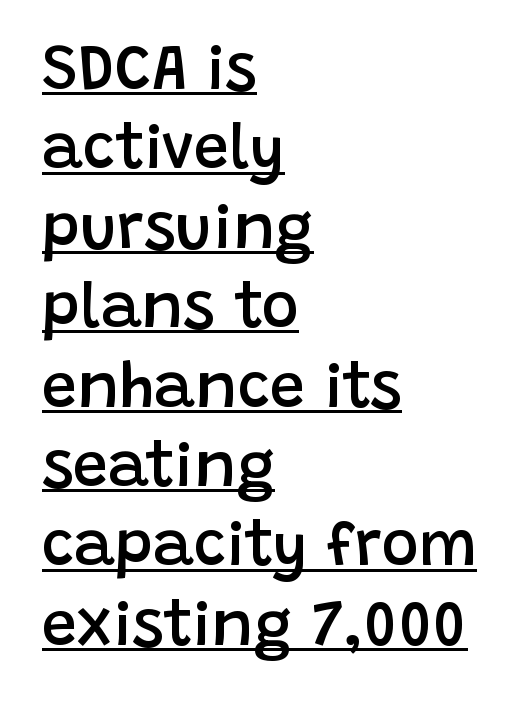
The image shows 63 px semibold sans-serif type, upright; set left-aligned, normal line spacing (1.26x), normal letter spacing, underlined; low stroke contrast and a large x-height.
